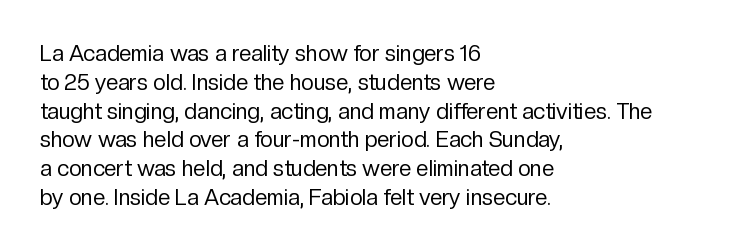
{"italic": "no", "bold": "no", "underline": "no", "align": "left", "line_spacing": "normal", "line_spacing_ratio": 1.31, "letter_spacing": "normal", "letter_spacing_em": 0.0, "glyph_px": 22}
